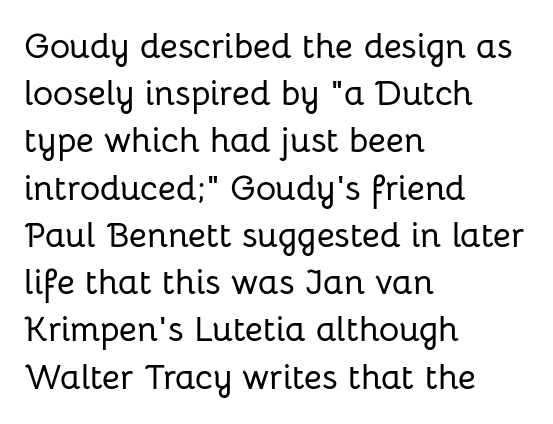
{"serif": "no", "italic": "no", "width": "normal", "stroke_contrast": "low", "x_height": "medium", "monospaced": "no", "underline": "no", "align": "left", "line_spacing": "normal", "line_spacing_ratio": 1.35, "letter_spacing": "normal", "letter_spacing_em": 0.0, "glyph_px": 35}
